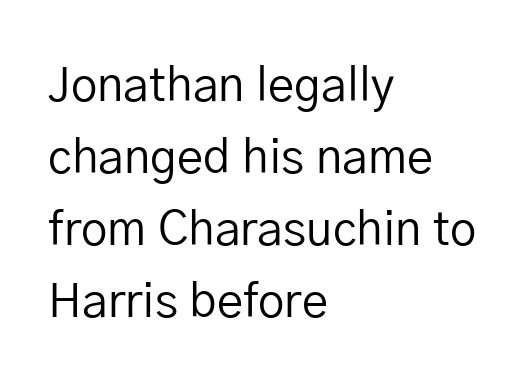
{"serif": "no", "italic": "no", "bold": "no", "weight": "regular", "width": "normal", "stroke_contrast": "low", "x_height": "medium", "monospaced": "no", "underline": "no", "align": "left", "line_spacing": "normal", "line_spacing_ratio": 1.53, "letter_spacing": "normal", "letter_spacing_em": 0.0, "glyph_px": 47}
